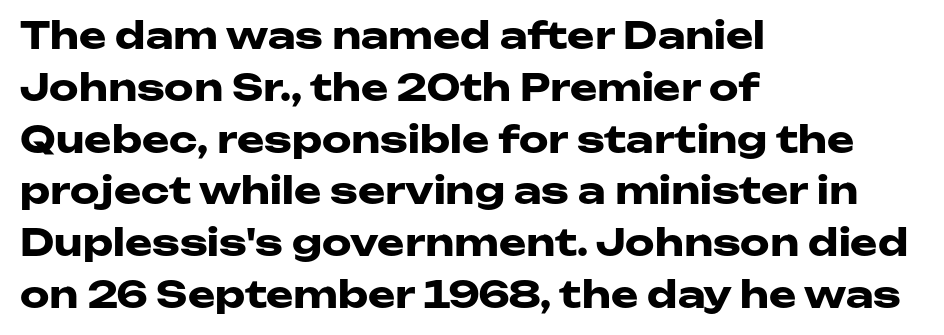
Q: Is the text bold? A: Yes.
Q: Is the text italic (slanted)? A: No, it is upright.
Q: Is the typeface a serif or a sans-serif typeface? A: Sans-serif.
Q: Is the text underlined? A: No.
Q: How is the paragraph aligned? A: Left-aligned.
Q: Is the spacing between letters normal or unusually wide? A: Normal.
Q: Is the spacing between lines tight, normal or loose? A: Normal.
Q: Width (condensed, normal, or wide)? A: Wide.
Q: Stroke contrast? A: Low.
Q: x-height? A: Medium.
Q: Monospaced? A: No.
